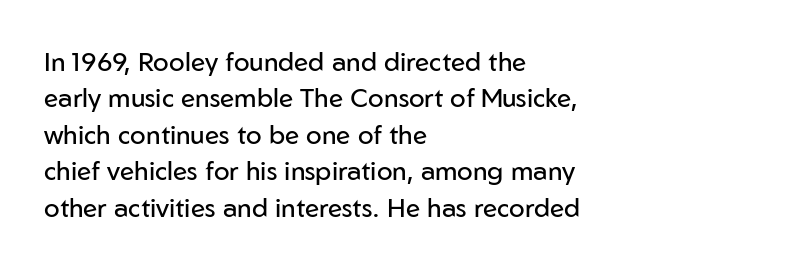
{"italic": "no", "bold": "no", "underline": "no", "align": "left", "line_spacing": "normal", "line_spacing_ratio": 1.4, "letter_spacing": "normal", "letter_spacing_em": 0.0, "glyph_px": 26}
